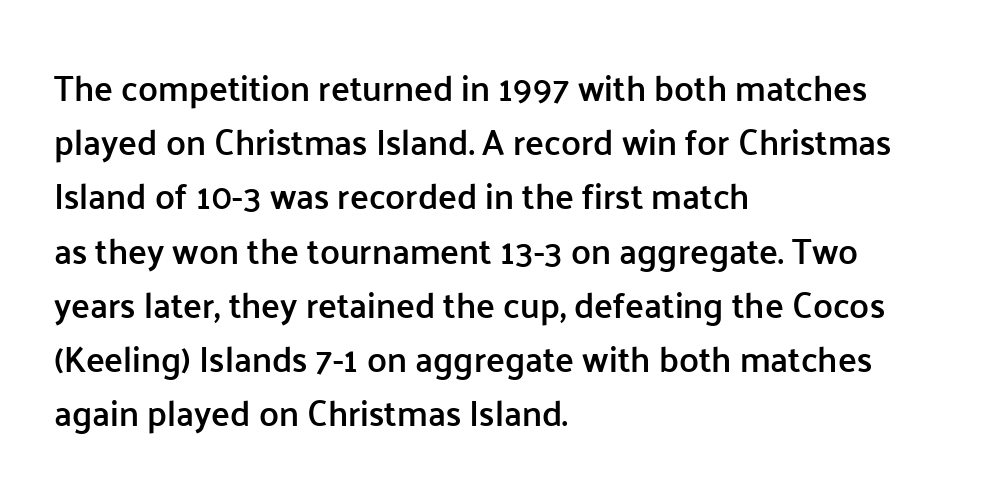
The image shows 35 px semibold sans-serif type, upright; set left-aligned, normal line spacing (1.55x), normal letter spacing, not underlined; low stroke contrast and a medium x-height.
